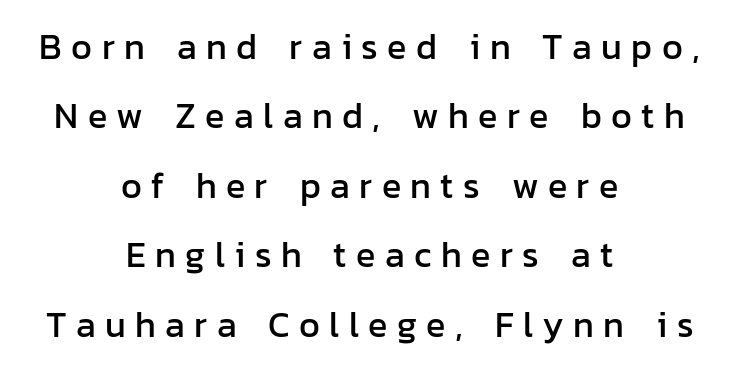
{"serif": "no", "italic": "no", "width": "normal", "stroke_contrast": "low", "x_height": "medium", "monospaced": "no", "underline": "no", "align": "center", "line_spacing": "loose", "line_spacing_ratio": 1.93, "letter_spacing": "wide", "letter_spacing_em": 0.26, "glyph_px": 36}
